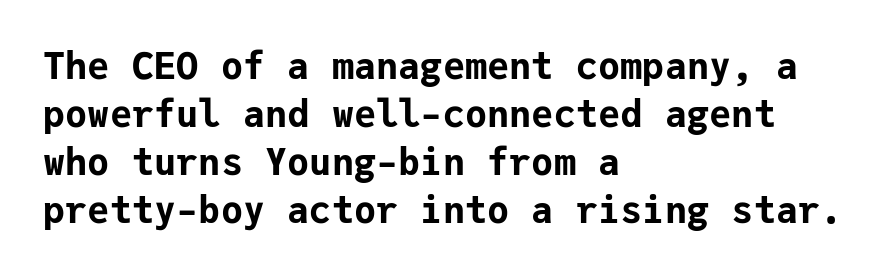
Q: Is the text bold? A: Yes.
Q: Is the text italic (slanted)? A: No, it is upright.
Q: Is the typeface a serif or a sans-serif typeface? A: Sans-serif.
Q: Is the text underlined? A: No.
Q: How is the paragraph aligned? A: Left-aligned.
Q: Is the spacing between letters normal or unusually wide? A: Normal.
Q: Is the spacing between lines tight, normal or loose? A: Normal.
Q: Width (condensed, normal, or wide)? A: Normal.
Q: Stroke contrast? A: Low.
Q: x-height? A: Medium.
Q: Monospaced? A: Yes.
